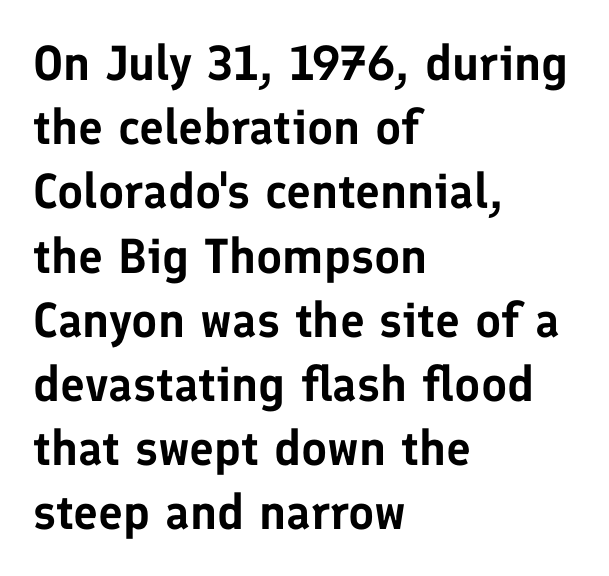
The lines sit at an ordinary, default distance from one another. Reading down the block, your eye returns to a fixed left position each line. Looks like regular typesetting: each glyph gets only the width it needs. Every character sits straight up, as roman type does. Tracking value appears to be zero — textbook default spacing.
